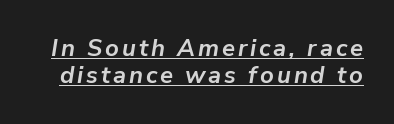
Q: Is the text bold? A: Yes.
Q: Is the text italic (slanted)? A: Yes, it leans right by about 9 degrees.
Q: Is the text underlined? A: Yes.
Q: Is the spacing between lines tight, normal or loose? A: Tight.
